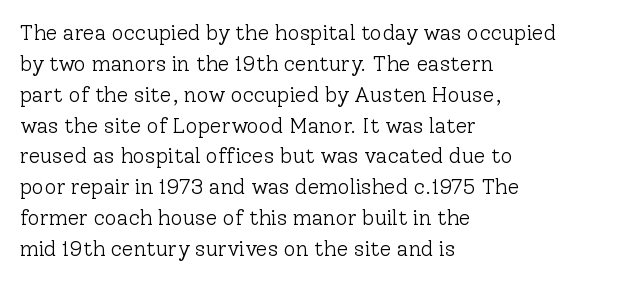
If you drew a line through each stem, it would be perfectly vertical. Leftover space on each line is placed entirely after the last word. The vertical gap from one line to the next is medium. The specimen omits any rule beneath the text block's lines.
